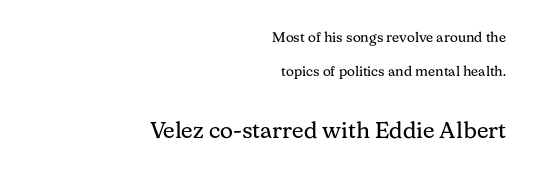
The image shows 23 px text type, upright; set right-aligned, loose line spacing (2.45x), normal letter spacing, not underlined; the second (bottom) block is 1.64x larger.
